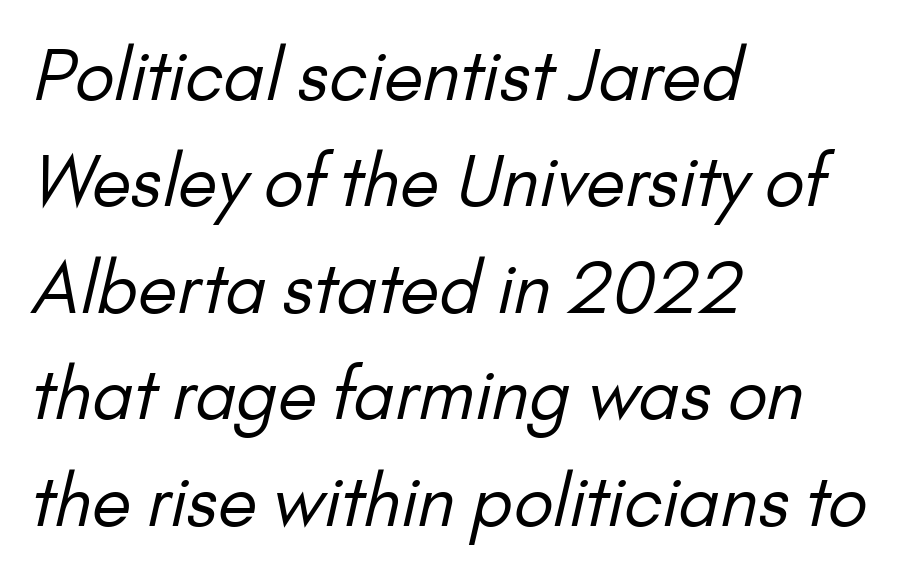
The image shows 71 px regular-weight sans-serif type; set left-aligned, normal line spacing (1.5x), normal letter spacing, not underlined; low stroke contrast and a small x-height.
